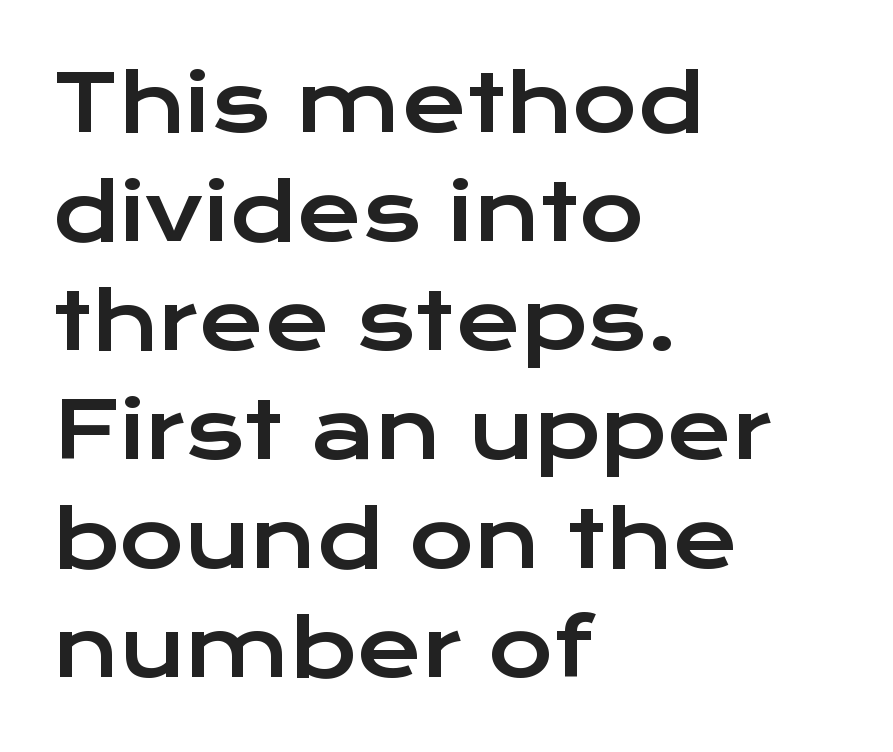
{"serif": "no", "italic": "no", "width": "wide", "stroke_contrast": "low", "x_height": "medium", "monospaced": "no", "underline": "no", "align": "left", "line_spacing": "normal", "line_spacing_ratio": 1.38, "letter_spacing": "normal", "letter_spacing_em": 0.0, "glyph_px": 79}
